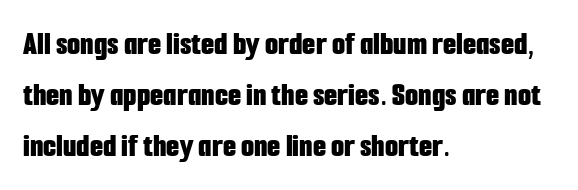
{"serif": "no", "italic": "no", "bold": "yes", "weight": "bold", "width": "condensed", "stroke_contrast": "low", "x_height": "medium", "monospaced": "no", "underline": "no", "align": "left", "line_spacing": "normal", "line_spacing_ratio": 1.5, "letter_spacing": "normal", "letter_spacing_em": 0.0, "glyph_px": 34}
